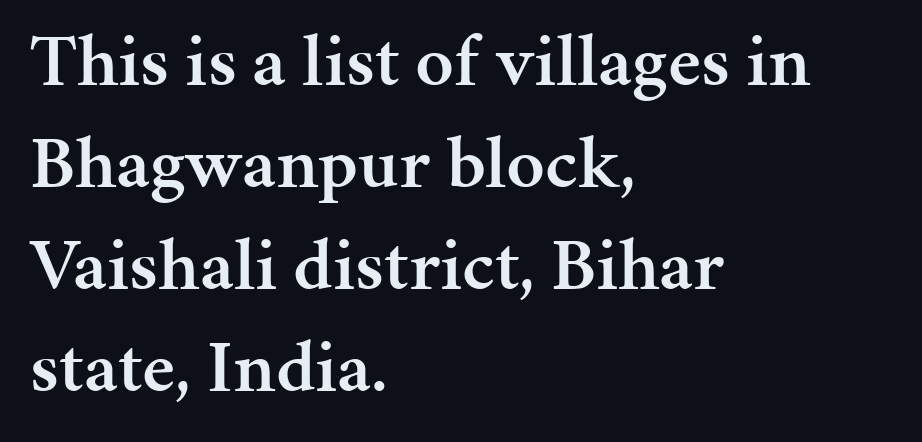
The image shows 75 px semibold serif type, upright; set left-aligned, normal line spacing (1.36x), normal letter spacing, not underlined; medium stroke contrast and a medium x-height.
